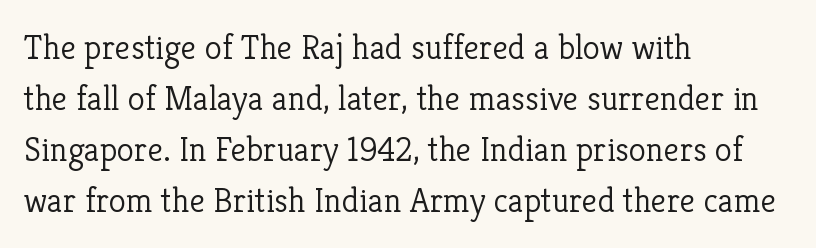
A serif font was chosen for this passage. Has an underline been added? It has not. The line-height multiplier appears to be the usual default. One-word summary of the alignment: left. The passage shown is typed in a proportional face where columns would drift. Ink coverage per letter is moderate at most.
